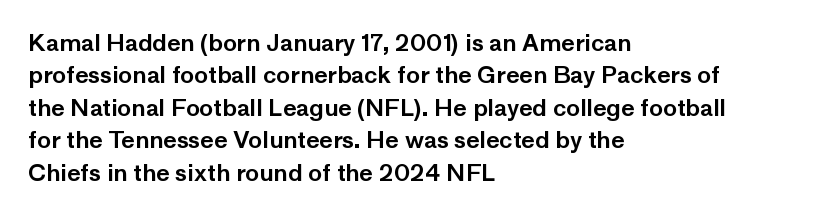
The image shows 23 px text type, upright; set left-aligned, normal line spacing (1.41x), normal letter spacing, not underlined.
